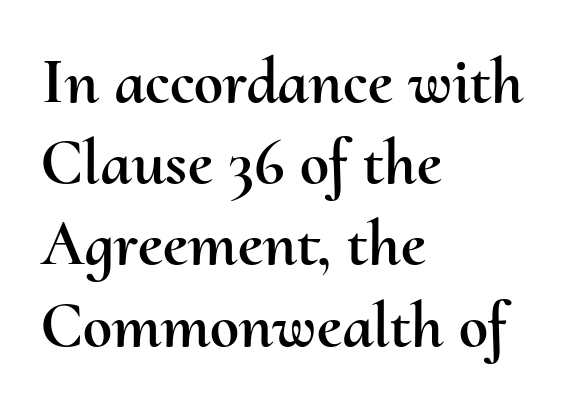
Q: Is the text italic (slanted)? A: No, it is upright.
Q: Is the text underlined? A: No.
Q: How is the paragraph aligned? A: Left-aligned.
Q: Is the spacing between letters normal or unusually wide? A: Normal.
Q: Width (condensed, normal, or wide)? A: Normal.
Q: Stroke contrast? A: Medium.
Q: x-height? A: Small.
Q: Monospaced? A: No.
